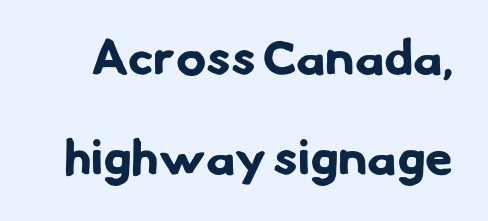
A clean baseline with only descenders dipping below it. Character widths vary here, with narrow letters taking less room than wide ones. Students, this is bold: see how much ink each stroke carries. Regarding leading, the lines here are spaced well apart.
